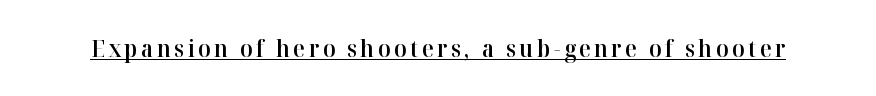
{"italic": "no", "bold": "semi", "underline": "yes", "glyph_px": 24}
